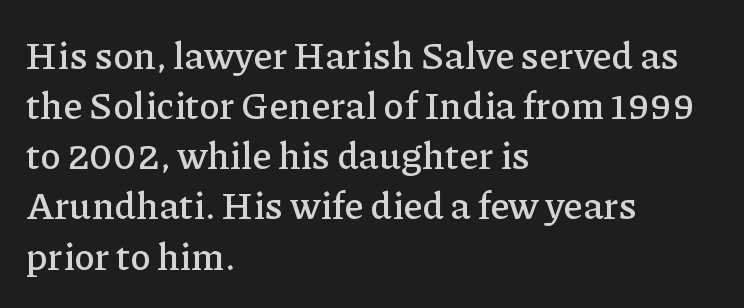
The image shows 38 px serif type, upright; set left-aligned, normal line spacing (1.32x), normal letter spacing, not underlined; low stroke contrast and a medium x-height.
